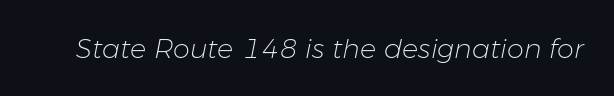
The image shows 27 px text type, italic (leaning right); set normal letter spacing, not underlined.
